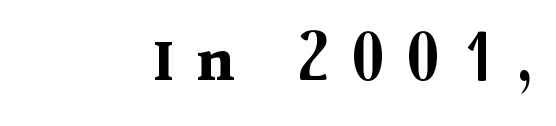
The lines are quadded right. Words appear elongated and porous because spacing is wide. Just letters on the line, the space beneath them empty. Here the designer chose a conventional face with non-uniform glyph widths. Does the lettering tilt? It doesn't — this is upright.
